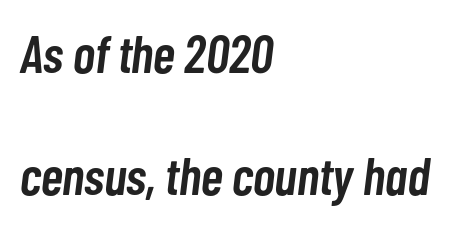
Q: Is the text bold? A: Semi-bold.
Q: Is the text italic (slanted)? A: Yes, it leans right by about 7 degrees.
Q: Is the text underlined? A: No.
Q: How is the paragraph aligned? A: Left-aligned.
Q: Is the spacing between letters normal or unusually wide? A: Normal.
Q: Is the spacing between lines tight, normal or loose? A: Loose.
Q: Width (condensed, normal, or wide)? A: Condensed.
Q: Stroke contrast? A: Low.
Q: x-height? A: Medium.
Q: Monospaced? A: No.
